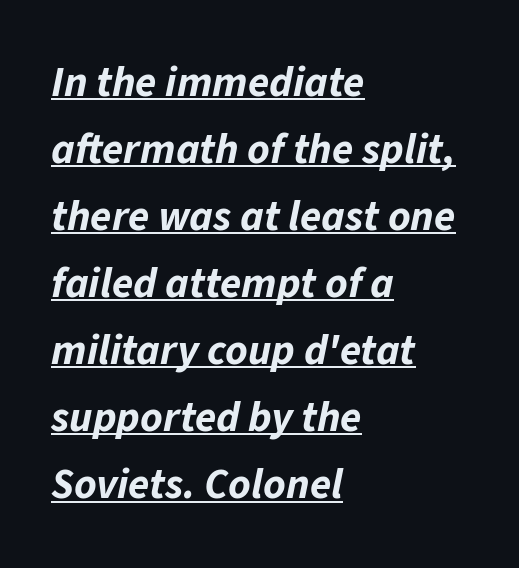
Like a heading marked for emphasis, these lines bear an underscore. Each letter keeps its own natural width here, so spacing adapts to shape. Italic: yes, the glyphs are oblique. Leftover space on each line is placed entirely after the last word. Here the glyphs are tracked normally, forming tight word shapes. In terms of weight, the rendering is a true, heavy bold.
